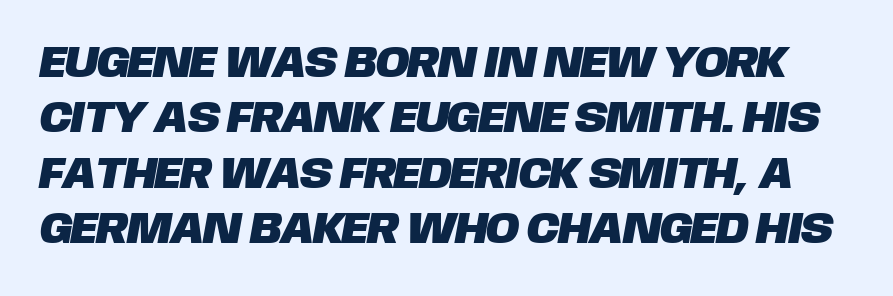
{"serif": "no", "width": "normal", "stroke_contrast": "low", "x_height": "large", "monospaced": "no", "underline": "no", "line_spacing_ratio": 1.23, "letter_spacing": "normal", "letter_spacing_em": 0.0, "glyph_px": 45}
